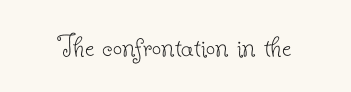
The image shows 33 px thin serif type, upright; set normal letter spacing, not underlined; low stroke contrast and a small x-height.
